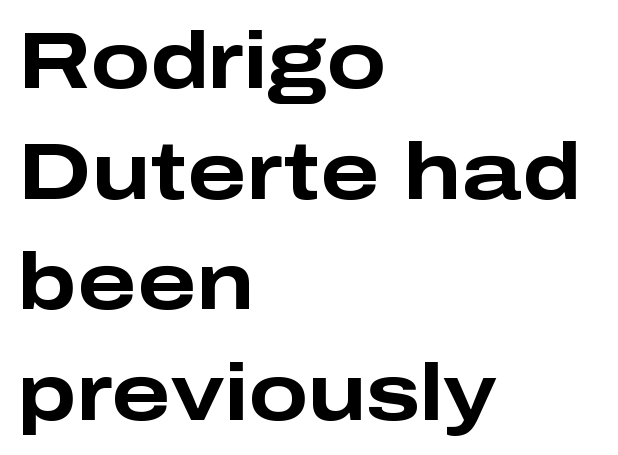
{"serif": "no", "italic": "no", "bold": "yes", "weight": "bold", "width": "wide", "stroke_contrast": "low", "x_height": "medium", "monospaced": "no", "underline": "no", "align": "left", "line_spacing": "normal", "line_spacing_ratio": 1.4, "letter_spacing": "normal", "letter_spacing_em": 0.0, "glyph_px": 79}
